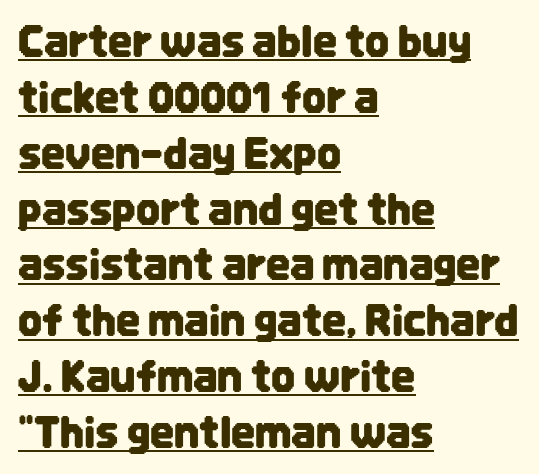
Q: Is the text italic (slanted)? A: No, it is upright.
Q: Is the typeface a serif or a sans-serif typeface? A: Sans-serif.
Q: Is the text underlined? A: Yes.
Q: How is the paragraph aligned? A: Left-aligned.
Q: Is the spacing between letters normal or unusually wide? A: Normal.
Q: Is the spacing between lines tight, normal or loose? A: Normal.
Q: Width (condensed, normal, or wide)? A: Condensed.
Q: Stroke contrast? A: Low.
Q: x-height? A: Large.
Q: Monospaced? A: No.
